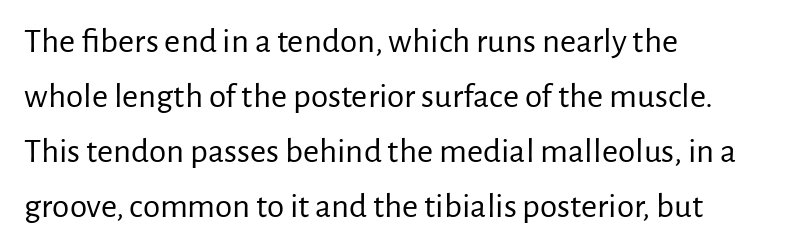
Q: Is the text bold? A: No.
Q: Is the text italic (slanted)? A: No, it is upright.
Q: Is the typeface a serif or a sans-serif typeface? A: Sans-serif.
Q: Is the text underlined? A: No.
Q: How is the paragraph aligned? A: Left-aligned.
Q: Is the spacing between letters normal or unusually wide? A: Normal.
Q: Is the spacing between lines tight, normal or loose? A: Normal.
Q: Width (condensed, normal, or wide)? A: Normal.
Q: Stroke contrast? A: Low.
Q: x-height? A: Medium.
Q: Monospaced? A: No.
